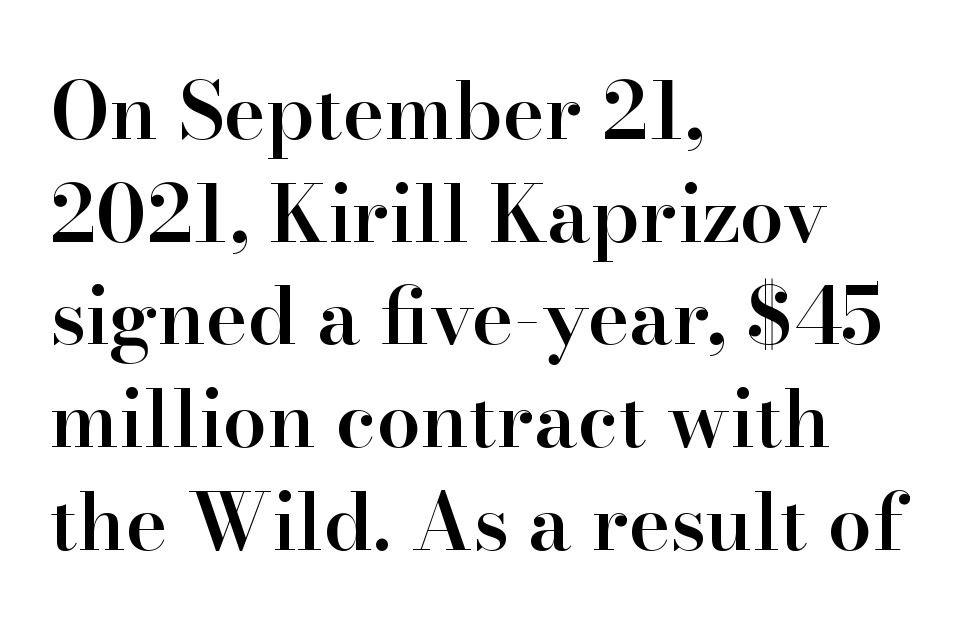
Q: Is the text bold? A: Semi-bold.
Q: Is the text italic (slanted)? A: No, it is upright.
Q: Is the typeface a serif or a sans-serif typeface? A: Serif.
Q: Is the text underlined? A: No.
Q: How is the paragraph aligned? A: Left-aligned.
Q: Is the spacing between letters normal or unusually wide? A: Normal.
Q: Is the spacing between lines tight, normal or loose? A: Normal.
Q: Width (condensed, normal, or wide)? A: Normal.
Q: Stroke contrast? A: High.
Q: x-height? A: Small.
Q: Monospaced? A: No.
